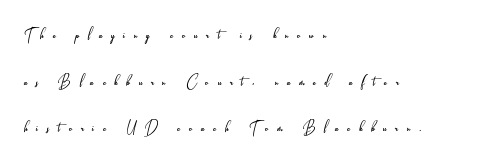
The image shows 20 px text type; set left-aligned, loose line spacing (2.33x), unusually wide letter spacing (+0.44 em), not underlined.
